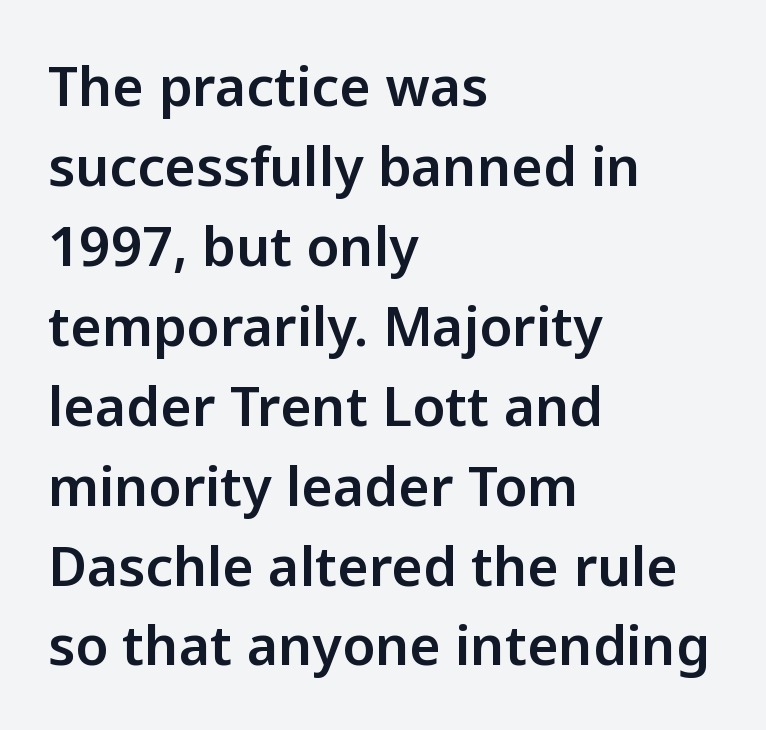
The image shows 54 px sans-serif type, upright; set left-aligned, normal line spacing (1.48x), normal letter spacing, not underlined; low stroke contrast and a medium x-height.
